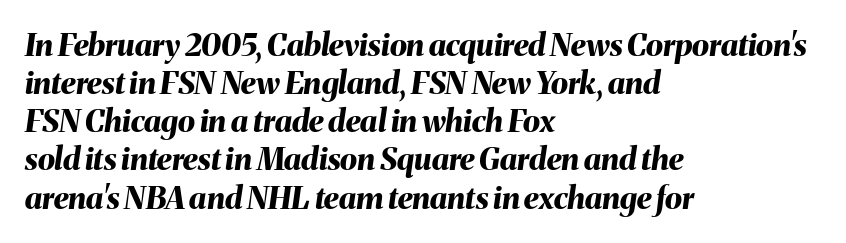
The image shows 31 px bold type, italic (leaning right); set left-aligned, line spacing 1.23x, normal letter spacing, not underlined; medium stroke contrast and a medium x-height.
